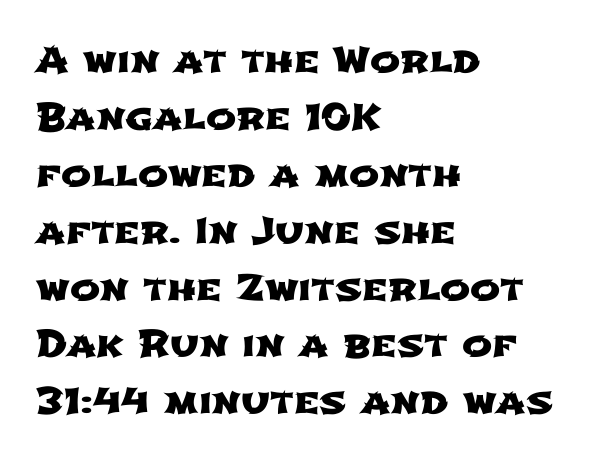
The typeface chosen for these lines omits serifs. Which margin do the lines hug? The left one — the right edge is uneven. The face used here is rendered with its standard letterfit. In terms of leading, this rendering sits right in the middle. Only glyphs here, with clear space below each row. Proportional: the letters do not fall into vertical columns.
